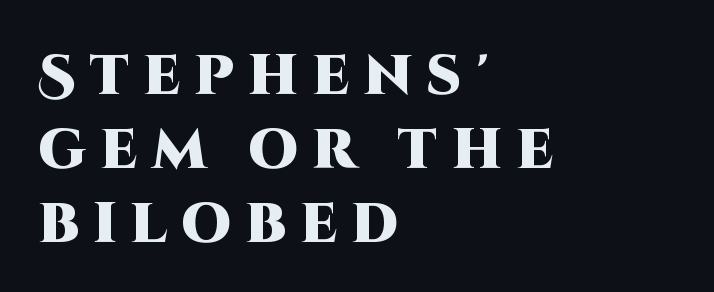
Q: Is the text bold? A: Yes.
Q: Is the text italic (slanted)? A: No, it is upright.
Q: Is the typeface a serif or a sans-serif typeface? A: Sans-serif.
Q: Is the text underlined? A: No.
Q: How is the paragraph aligned? A: Left-aligned.
Q: Is the spacing between letters normal or unusually wide? A: Unusually wide.
Q: Is the spacing between lines tight, normal or loose? A: Normal.
Q: Width (condensed, normal, or wide)? A: Normal.
Q: Stroke contrast? A: High.
Q: x-height? A: Large.
Q: Monospaced? A: No.
